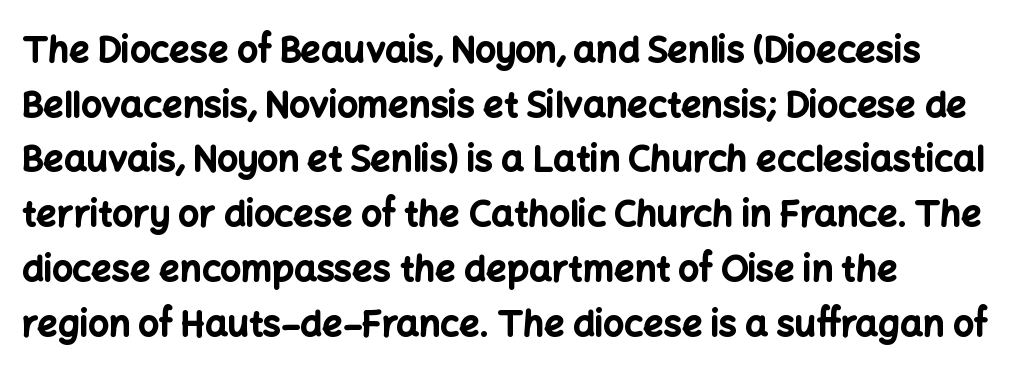
A student would call this left alignment; a typographer would say flush left, rag right. This sample has the flowing, uneven cadence of proportional lettering. The leading is moderate, giving the passage an even texture. The passage shown has conventional tracking throughout. Rendered with straight, roman letterforms.
